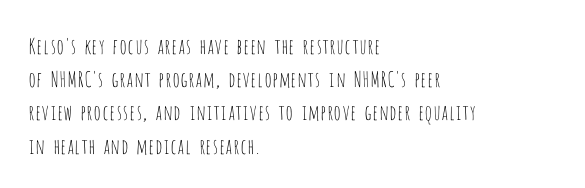
The image shows 21 px text type, upright; set left-aligned, normal line spacing (1.58x), normal letter spacing, not underlined.
